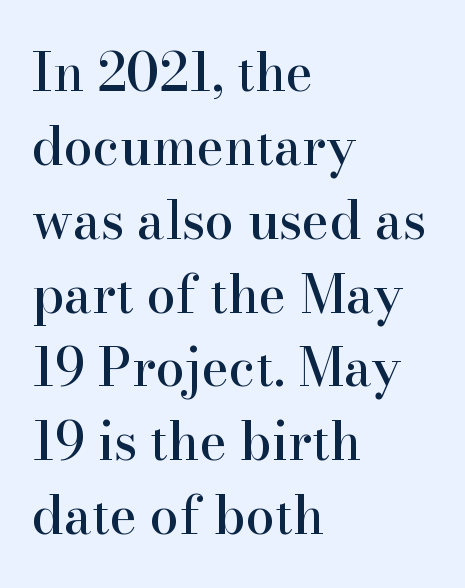
{"serif": "yes", "italic": "no", "width": "normal", "stroke_contrast": "high", "x_height": "small", "monospaced": "no", "underline": "no", "align": "left", "line_spacing": "normal", "line_spacing_ratio": 1.42, "letter_spacing": "normal", "letter_spacing_em": 0.0, "glyph_px": 52}
